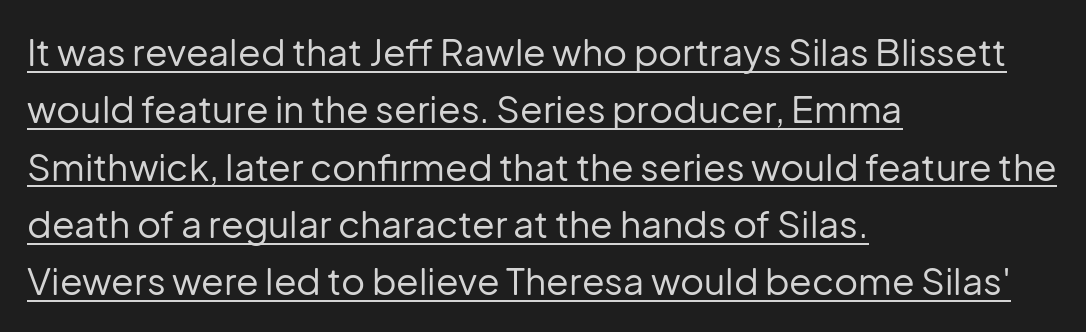
Leading matches the norm, producing a regular column. The letters stand upright; this is a roman face. Serifs: no, the terminals of the letterforms are clean. The passage shown is typed in a proportional face where columns would drift. Ink coverage per letter is moderate at most.
